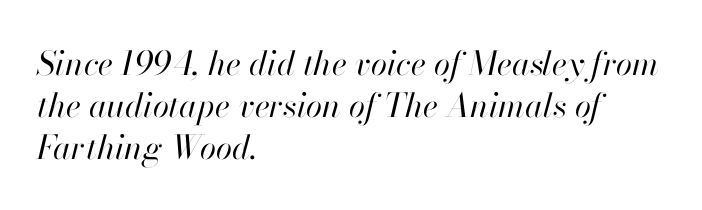
The compositor pushed each line to the left boundary. The space between consecutive lines is moderate. Characters follow at the spacing the type designer built in. Stem width sits at or under what a default text font uses. The baseline area is clear. Looks like regular typesetting: each glyph gets only the width it needs.
